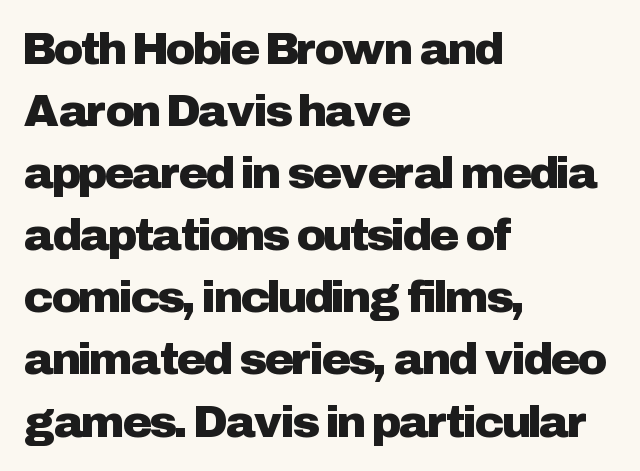
Horizontally, the lines are justified to the leading edge only. Nope, no serifs anywhere on these letters. Normally led — the rows are evenly, conventionally spaced. Is this a fixed-width face? No — the glyphs have proportional, varying widths.
